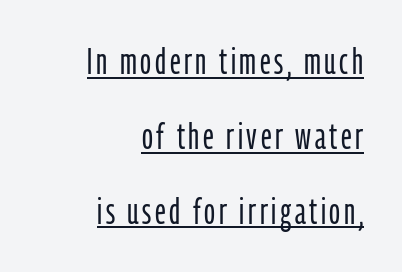
{"serif": "no", "italic": "no", "bold": "no", "weight": "light", "width": "condensed", "stroke_contrast": "low", "x_height": "medium", "monospaced": "no", "underline": "yes", "align": "right", "line_spacing": "loose", "line_spacing_ratio": 2.08, "glyph_px": 36}
